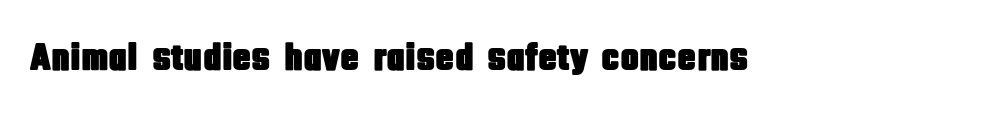
Q: Is the text italic (slanted)? A: No, it is upright.
Q: Is the typeface a serif or a sans-serif typeface? A: Sans-serif.
Q: Is the text underlined? A: No.
Q: Is the spacing between letters normal or unusually wide? A: Normal.
Q: Width (condensed, normal, or wide)? A: Condensed.
Q: Stroke contrast? A: Low.
Q: x-height? A: Large.
Q: Monospaced? A: No.
